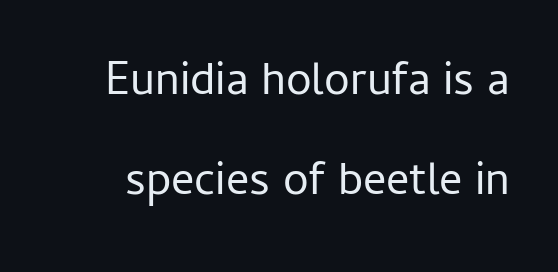
The image shows 46 px regular-weight sans-serif type, upright; set loose line spacing (2.18x), normal letter spacing, not underlined; low stroke contrast and a medium x-height.
